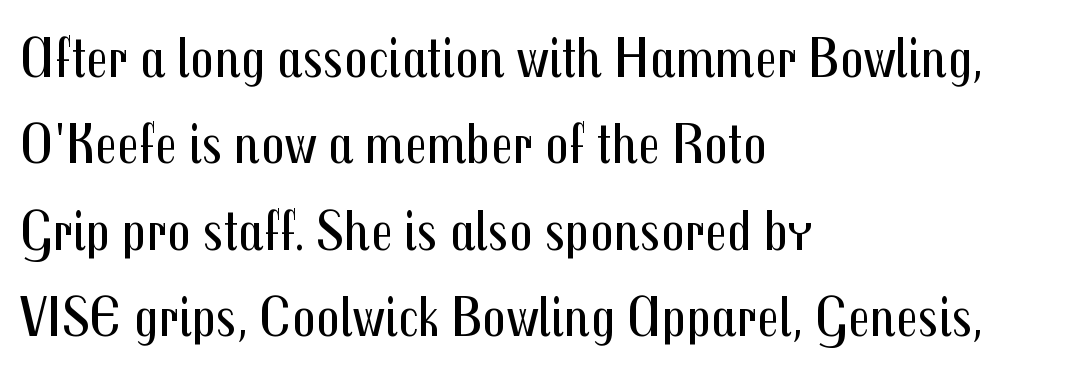
Note the varied advance widths — an 'i' is clearly narrower than an 'm'. The gaps between neighbouring characters are ordinary and unremarkable. The lettering stays uniformly vertical, giving the passage a roman look. You can tell from the bare stems that sans-serif type was used.
